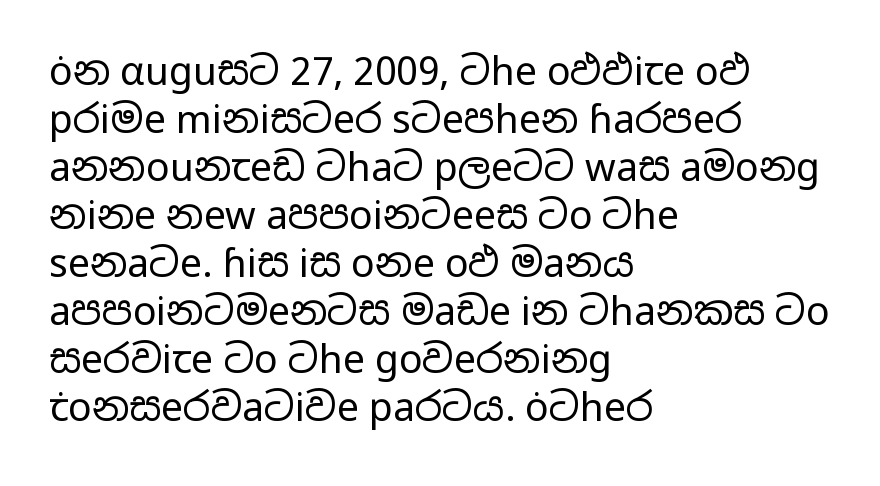
{"serif": "no", "italic": "no", "bold": "no", "weight": "regular", "width": "wide", "stroke_contrast": "low", "x_height": "medium", "monospaced": "no", "underline": "no", "align": "left", "line_spacing_ratio": 1.23, "letter_spacing": "normal", "letter_spacing_em": 0.0, "glyph_px": 39}
